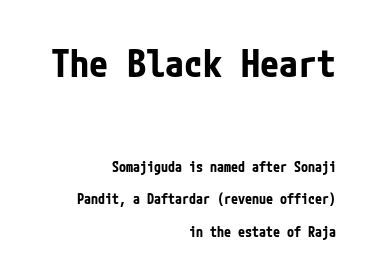
A typesetter would call this zero additional tracking. How would I describe the line gaps? Wide and relaxed. Quick note: underline off. What weight is shown? A full bold with thick strokes.
